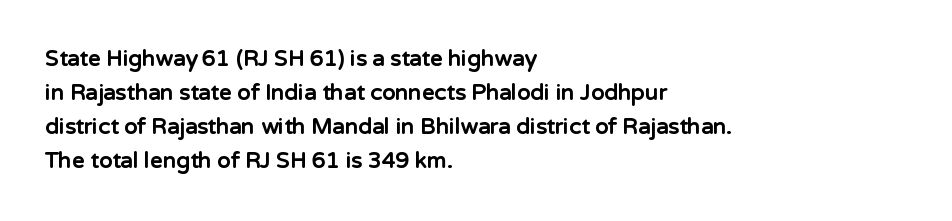
Underline: absent. Default kerning and tracking; the words read as compact shapes. Successive baselines arrive at the customary interval. You can tell it's not italic because the verticals are truly vertical. One-word summary of the alignment: left. These lines carry a lot of weight — the face is fully bold.
